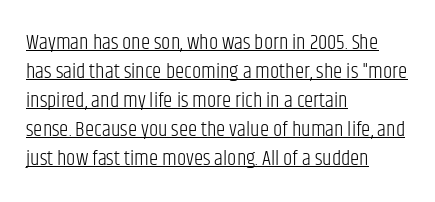
The image shows 21 px text type, upright; set left-aligned, normal line spacing (1.38x), normal letter spacing, underlined.
